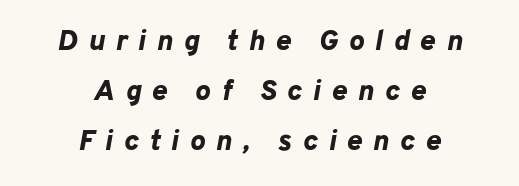
The image shows 29 px bold type, italic (leaning right); set centered, line spacing 1.72x, unusually wide letter spacing (+0.37 em), not underlined; low stroke contrast and a medium x-height.
